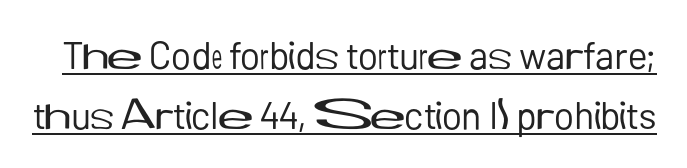
Every stem runs plumb, perpendicular to the baseline. Check the space under the baseline: a stroke is drawn there. Examine the stroke ends and you'll find no serifs. The rendering uses natural spacing where letterforms have individual widths.
